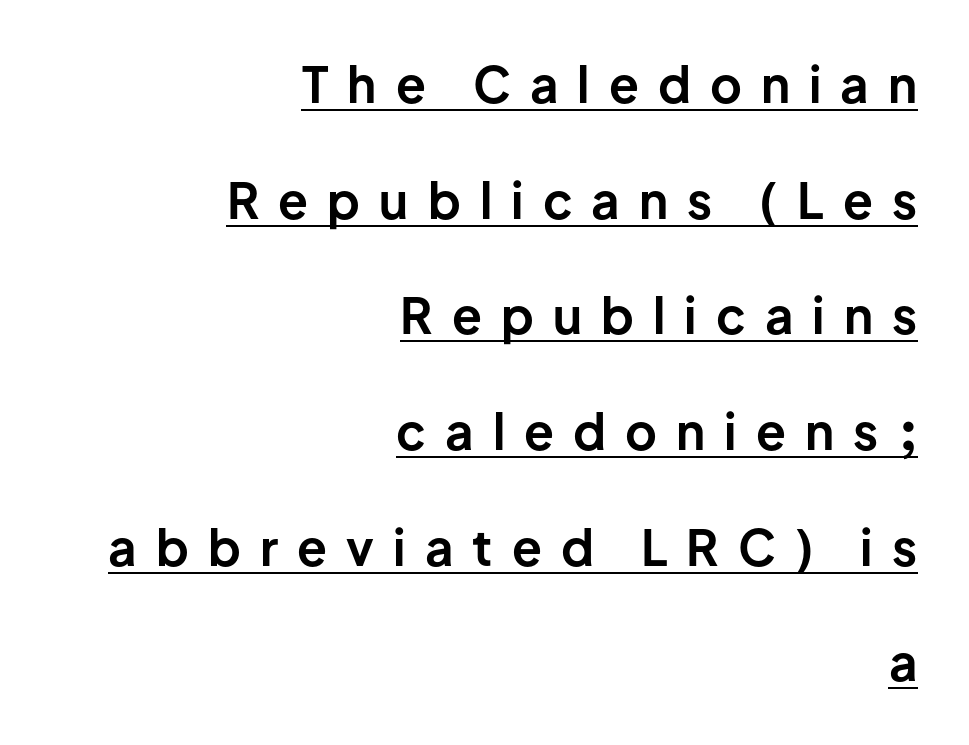
The image shows 49 px bold sans-serif type, upright; set right-aligned, loose line spacing (2.36x), unusually wide letter spacing (+0.39 em), underlined; low stroke contrast and a medium x-height.
